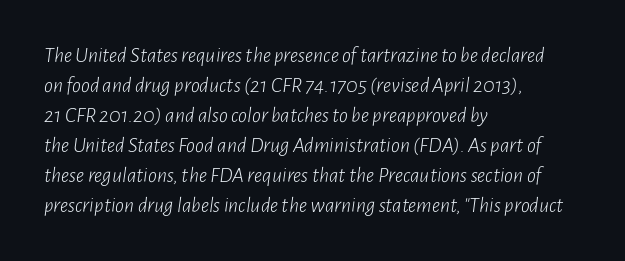
{"italic": "yes", "lean": "right", "slant_degrees": 7, "bold": "no", "underline": "no", "align": "left", "line_spacing": "normal", "line_spacing_ratio": 1.36, "letter_spacing": "normal", "letter_spacing_em": 0.0, "glyph_px": 22}
